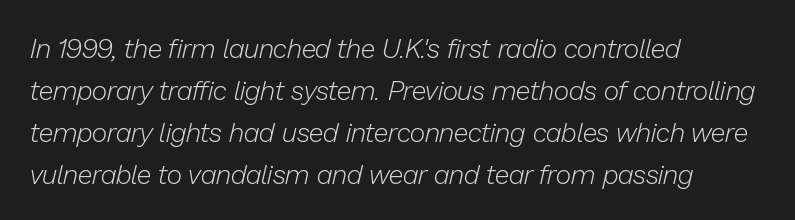
Q: Is the text bold? A: No.
Q: Is the text italic (slanted)? A: Yes, it leans right by about 13 degrees.
Q: Is the text underlined? A: No.
Q: How is the paragraph aligned? A: Left-aligned.
Q: Is the spacing between letters normal or unusually wide? A: Normal.
Q: Is the spacing between lines tight, normal or loose? A: Normal.
